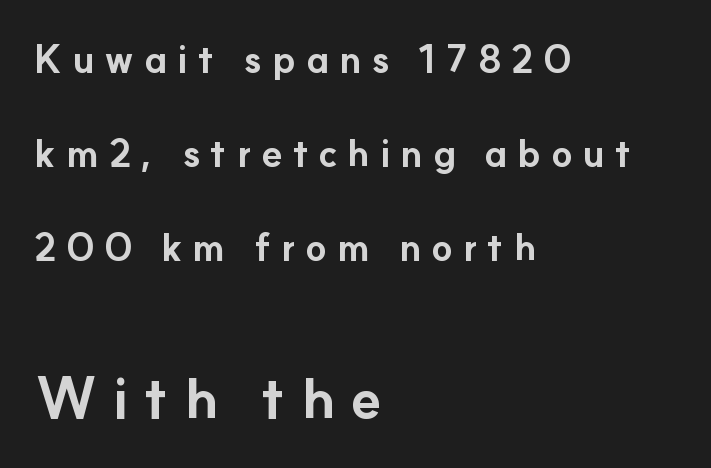
The rendering enlarges the type as you move from the upper chunk to the lower. Looks like regular typesetting: each glyph gets only the width it needs. Leading: increased. The horizontal fit of the characters is loose and conspicuously gappy. The paragraph has a hard left edge and a soft right edge. Letterform terminals end flat and unadorned throughout the passage.
